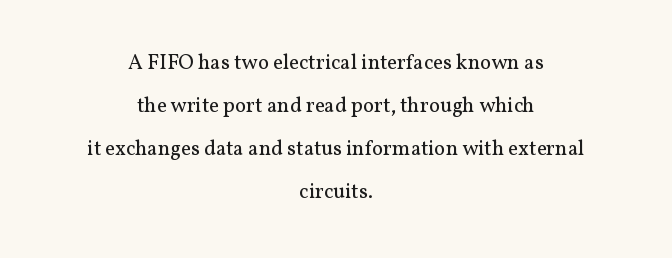
The image shows 21 px text type, upright; set centered, loose line spacing (2.05x), normal letter spacing, not underlined.
